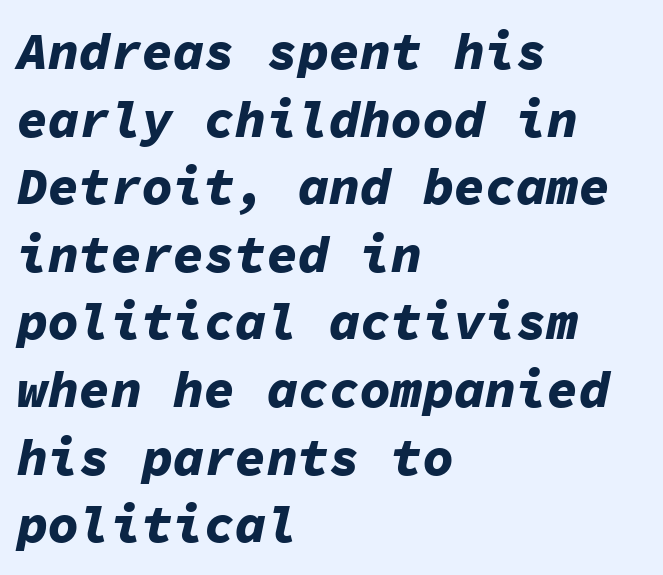
The image shows 52 px bold type, italic (leaning right), monospaced; set left-aligned, normal line spacing (1.3x), normal letter spacing, not underlined; low stroke contrast and a medium x-height.
